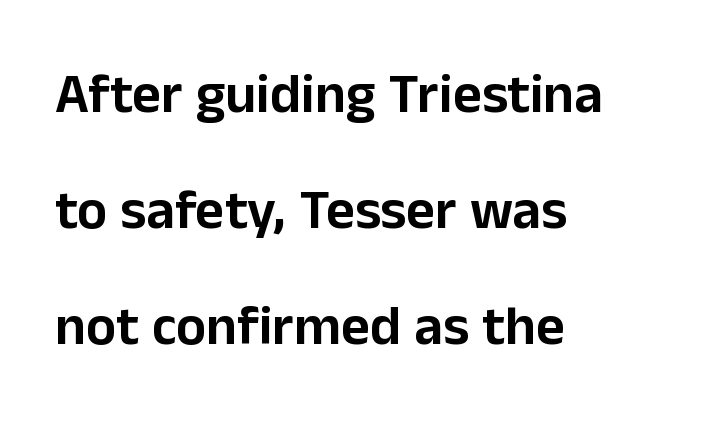
{"serif": "no", "italic": "no", "width": "normal", "stroke_contrast": "low", "x_height": "medium", "monospaced": "no", "underline": "no", "align": "left", "line_spacing": "loose", "line_spacing_ratio": 2.07, "letter_spacing": "normal", "letter_spacing_em": 0.0, "glyph_px": 56}
